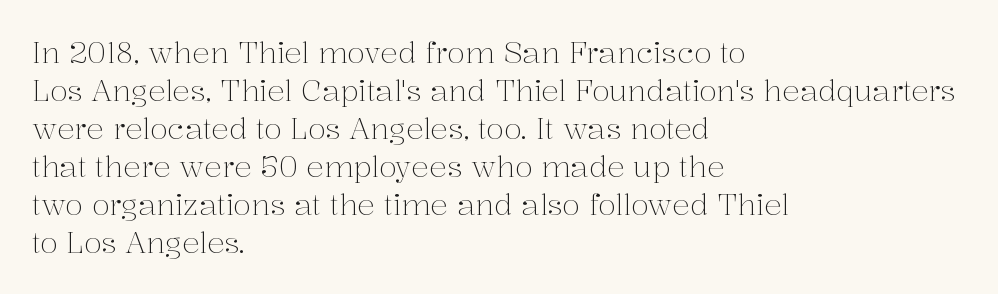
The image shows 29 px light serif type, upright; set left-aligned, normal line spacing (1.31x), normal letter spacing, not underlined; medium stroke contrast and a medium x-height.
